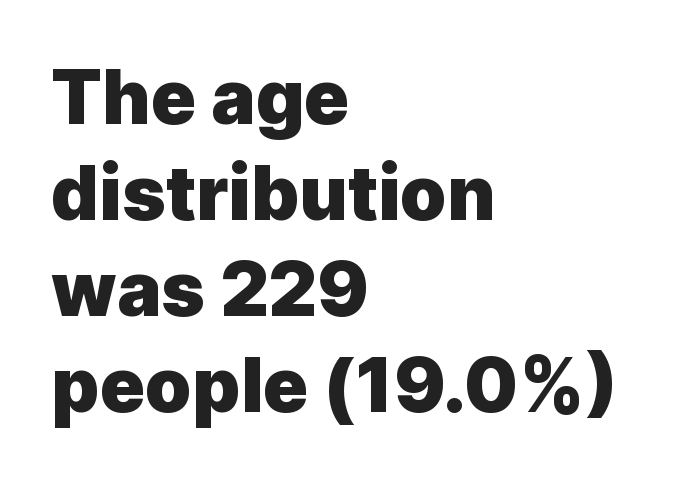
{"serif": "no", "italic": "no", "bold": "yes", "weight": "heavy", "width": "normal", "x_height": "medium", "monospaced": "no", "underline": "no", "align": "left", "line_spacing": "normal", "line_spacing_ratio": 1.28, "letter_spacing": "normal", "letter_spacing_em": 0.0, "glyph_px": 75}
